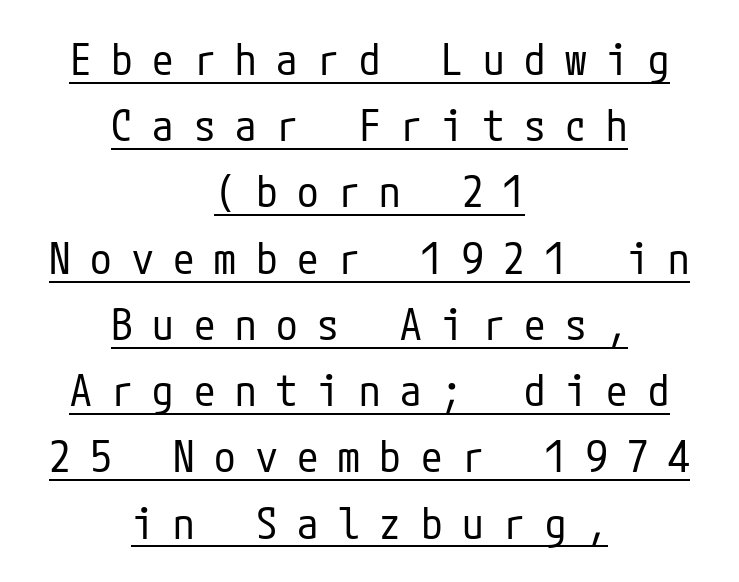
{"serif": "no", "italic": "no", "bold": "no", "weight": "regular", "width": "condensed", "stroke_contrast": "low", "x_height": "medium", "underline": "yes", "align": "center", "line_spacing": "normal", "line_spacing_ratio": 1.54, "letter_spacing": "wide", "letter_spacing_em": 0.46, "glyph_px": 43}
